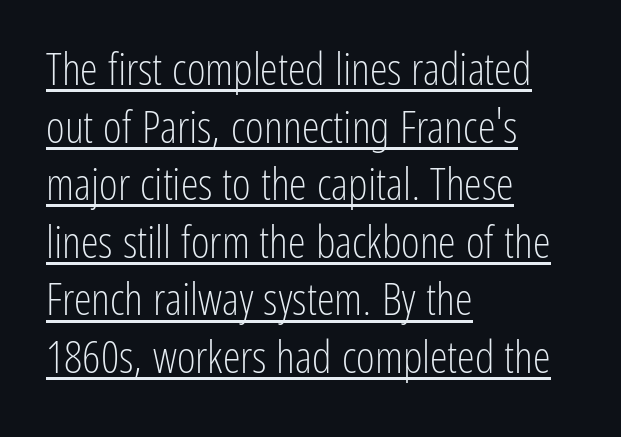
{"serif": "no", "italic": "no", "bold": "no", "weight": "light", "width": "condensed", "stroke_contrast": "low", "x_height": "medium", "monospaced": "no", "underline": "yes", "align": "left", "line_spacing": "normal", "line_spacing_ratio": 1.28, "letter_spacing": "normal", "letter_spacing_em": 0.0, "glyph_px": 45}
